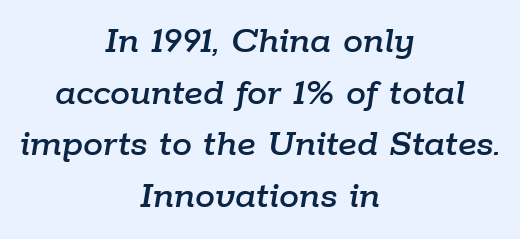
Q: Is the text italic (slanted)? A: Yes, it leans right by about 9 degrees.
Q: Is the text underlined? A: No.
Q: How is the paragraph aligned? A: Centered.
Q: Is the spacing between letters normal or unusually wide? A: Normal.
Q: Is the spacing between lines tight, normal or loose? A: Normal.
Q: Width (condensed, normal, or wide)? A: Normal.
Q: Stroke contrast? A: Low.
Q: x-height? A: Medium.
Q: Monospaced? A: No.
